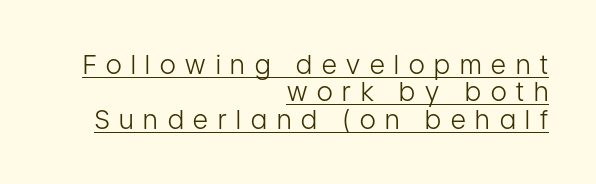
Ordinary non-slanted type is in use. Ink coverage per letter is moderate at most. Does the copy run flush right? Yes — the right margin is perfectly even. Closely set lines give the paragraph a compact silhouette. Inter-character spacing is expanded well beyond the font's built-in metrics. Check the space under the baseline: a stroke is drawn there.
